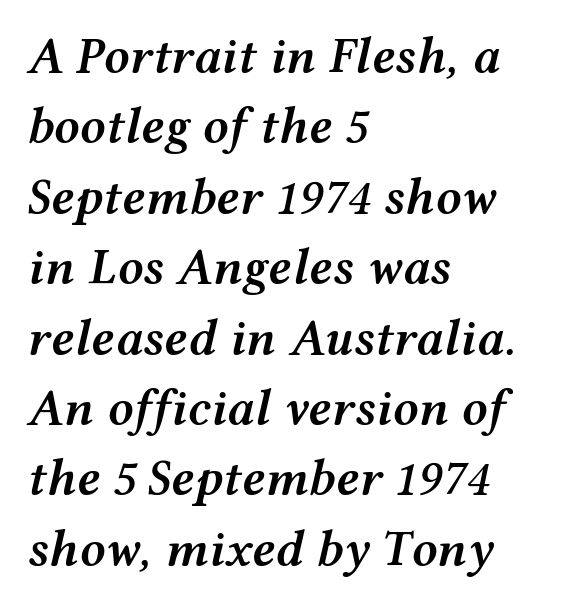
The lettering tilts uniformly, giving the passage an italic look. The space between consecutive lines is moderate. Every row of glyphs begins at an identical x-position on the left. The baseline area is clear. Is the letter spacing exaggerated? No — it looks like the ordinary default. On the weight axis this lands at semibold, roughly 600.
